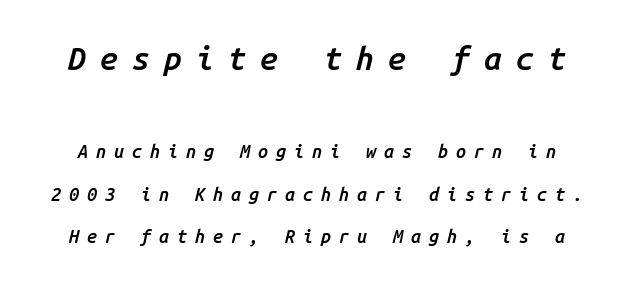
The image shows 32 px semibold type, italic (leaning right), monospaced; set loose line spacing (2.38x), unusually wide letter spacing (+0.44 em), not underlined; the first (top) block is 1.78x larger; low stroke contrast and a medium x-height.
